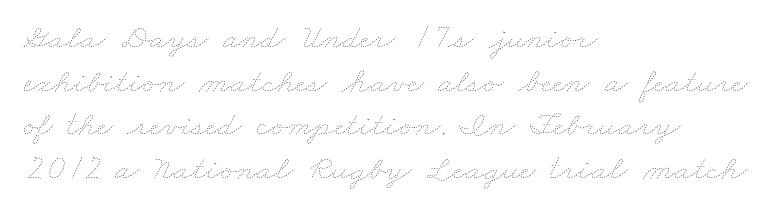
Q: Is the text bold? A: No.
Q: Is the text underlined? A: No.
Q: How is the paragraph aligned? A: Left-aligned.
Q: Is the spacing between letters normal or unusually wide? A: Normal.
Q: Is the spacing between lines tight, normal or loose? A: Normal.
Q: Width (condensed, normal, or wide)? A: Wide.
Q: Stroke contrast? A: Low.
Q: x-height? A: Small.
Q: Monospaced? A: No.
